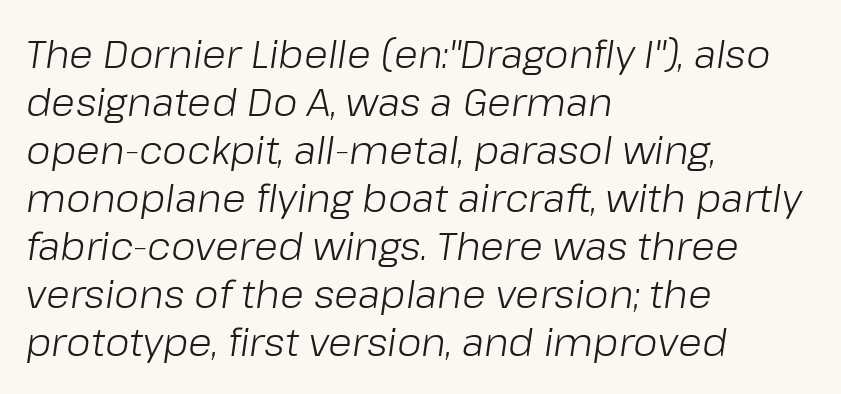
The image shows 39 px light type, italic (leaning right); set left-aligned, line spacing 1.23x, normal letter spacing, not underlined; low stroke contrast and a medium x-height.
